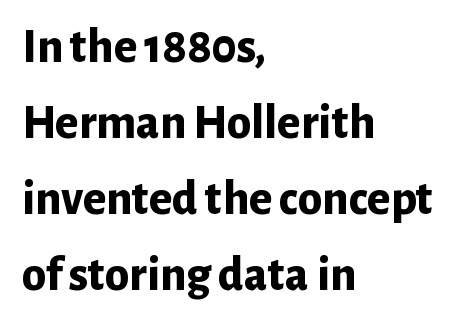
The rendering keeps characters at their native spacing. The type sits square on the baseline with zero lean. Compared with an ordinary text face, these strokes are far heavier — a full bold. A typesetter would label this face a sans.
